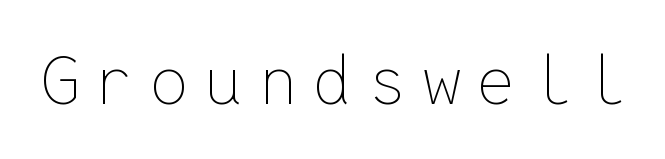
The image shows 68 px thin type, upright, monospaced; set unusually wide letter spacing (+0.24 em), not underlined; low stroke contrast and a medium x-height.
